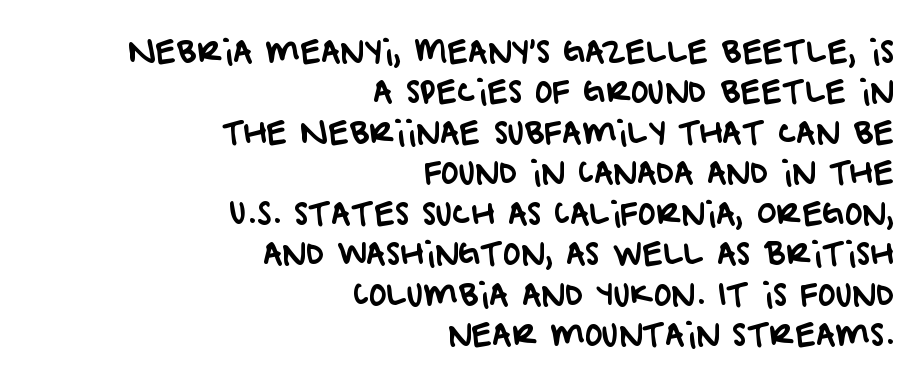
The image shows 30 px sans-serif type; set right-aligned, normal line spacing (1.35x), normal letter spacing, not underlined; low stroke contrast and a large x-height.
